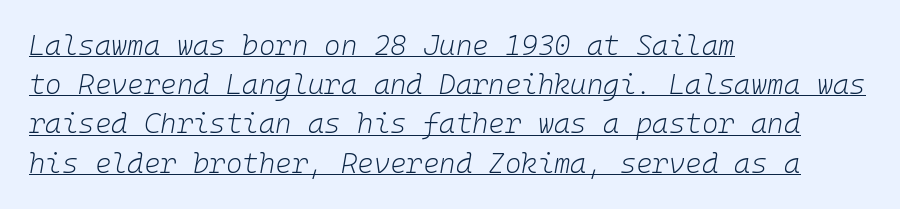
On a weight scale, this lands at 450 or below. A typesetter would call this zero additional tracking. Do the characters align in a grid? Yes, the font is monospaced. Does the lettering tilt? It does — this is italic. Notice how the passage keeps a crisp vertical edge on the left only. Reading down the column, the eye jumps a familiar distance to each next line.
